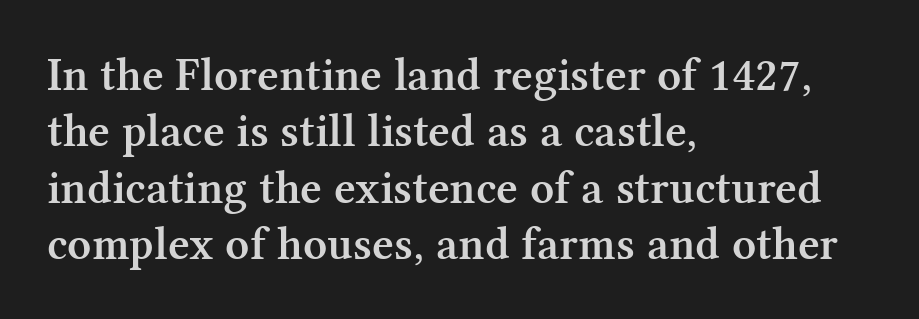
The image shows 47 px semibold serif type, upright; set left-aligned, line spacing 1.2x, normal letter spacing, not underlined; medium stroke contrast and a medium x-height.
